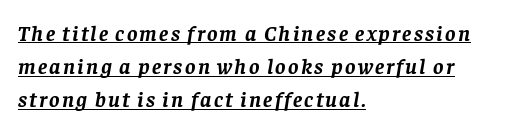
A student would call this left alignment; a typographer would say flush left, rag right. Emphasis-style slanted type is in use. Leading: standard. Bold? Absolutely — the strokes are thick and heavy.
